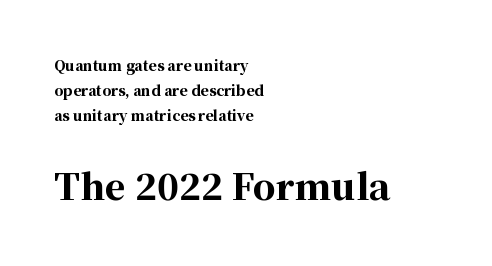
{"serif": "yes", "italic": "no", "bold": "yes", "weight": "bold", "width": "normal", "stroke_contrast": "high", "x_height": "medium", "monospaced": "no", "underline": "no", "align": "left", "line_spacing_ratio": 1.8, "letter_spacing": "normal", "letter_spacing_em": 0.0, "larger_block": "second", "size_ratio": 2.57, "glyph_px": 36}
